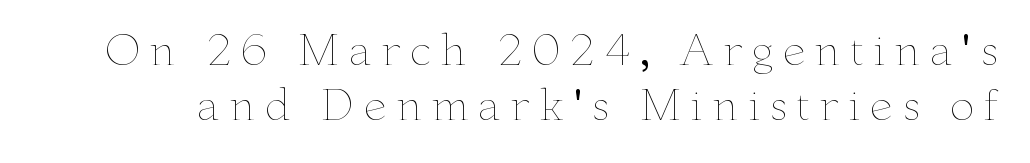
Q: Is the text bold? A: No.
Q: Is the text italic (slanted)? A: No, it is upright.
Q: Is the text underlined? A: No.
Q: Is the spacing between letters normal or unusually wide? A: Unusually wide.
Q: Is the spacing between lines tight, normal or loose? A: Normal.
Q: Width (condensed, normal, or wide)? A: Wide.
Q: Stroke contrast? A: Low.
Q: x-height? A: Small.
Q: Monospaced? A: No.
